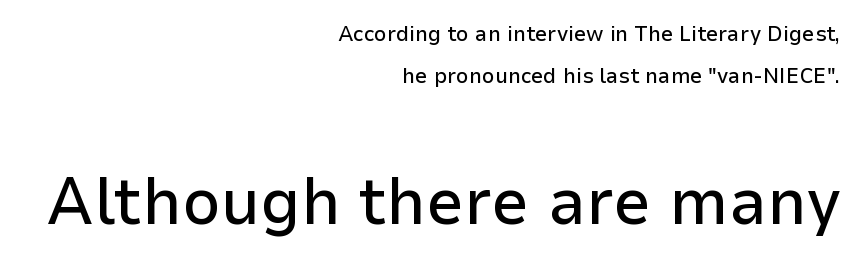
Q: Is the text italic (slanted)? A: No, it is upright.
Q: Is the typeface a serif or a sans-serif typeface? A: Sans-serif.
Q: Is the text underlined? A: No.
Q: How is the paragraph aligned? A: Right-aligned.
Q: Is the spacing between letters normal or unusually wide? A: Normal.
Q: Is the spacing between lines tight, normal or loose? A: Loose.
Q: Which block of text is set in a larger size, the first (top) or the second (bottom)? A: The second (bottom) one.
Q: Width (condensed, normal, or wide)? A: Normal.
Q: Stroke contrast? A: Low.
Q: x-height? A: Medium.
Q: Monospaced? A: No.
